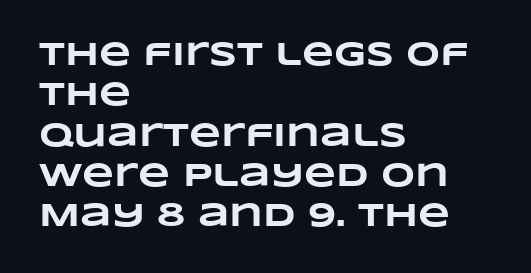
Q: Is the text bold? A: Yes.
Q: Is the text underlined? A: No.
Q: How is the paragraph aligned? A: Left-aligned.
Q: Is the spacing between letters normal or unusually wide? A: Normal.
Q: Width (condensed, normal, or wide)? A: Wide.
Q: Stroke contrast? A: Low.
Q: x-height? A: Large.
Q: Monospaced? A: No.
